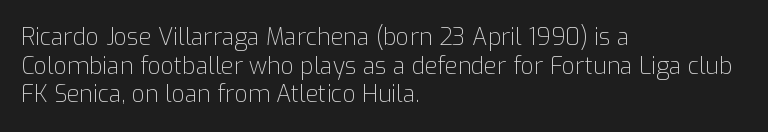
The image shows 23 px text type, upright; set left-aligned, line spacing 1.24x, normal letter spacing, not underlined.
